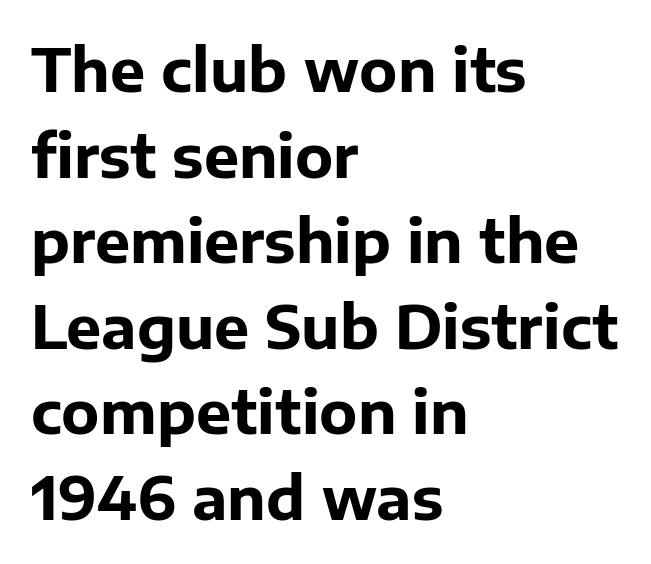
The image shows 59 px bold sans-serif type, upright; set left-aligned, normal line spacing (1.45x), normal letter spacing, not underlined; low stroke contrast and a medium x-height.
